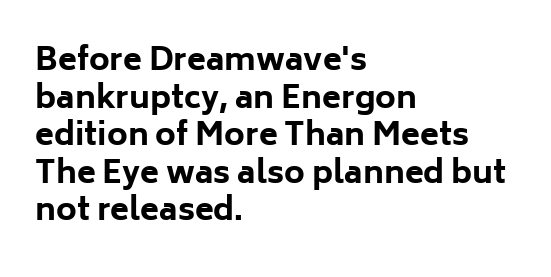
Q: Is the text bold? A: Yes.
Q: Is the text italic (slanted)? A: No, it is upright.
Q: Is the typeface a serif or a sans-serif typeface? A: Sans-serif.
Q: Is the text underlined? A: No.
Q: How is the paragraph aligned? A: Left-aligned.
Q: Is the spacing between letters normal or unusually wide? A: Normal.
Q: Width (condensed, normal, or wide)? A: Normal.
Q: Stroke contrast? A: Low.
Q: x-height? A: Medium.
Q: Monospaced? A: No.
